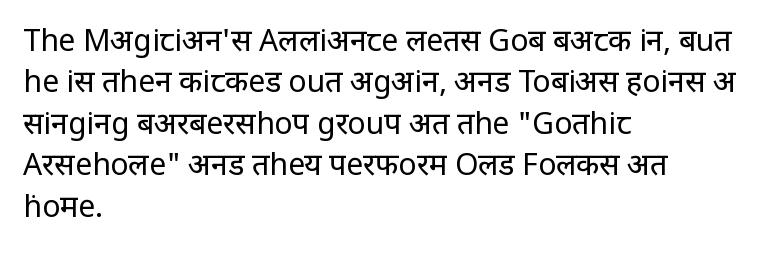
Q: Is the text bold? A: No.
Q: Is the text italic (slanted)? A: No, it is upright.
Q: Is the typeface a serif or a sans-serif typeface? A: Sans-serif.
Q: Is the text underlined? A: No.
Q: How is the paragraph aligned? A: Left-aligned.
Q: Is the spacing between letters normal or unusually wide? A: Normal.
Q: Is the spacing between lines tight, normal or loose? A: Normal.
Q: Width (condensed, normal, or wide)? A: Condensed.
Q: Stroke contrast? A: Low.
Q: x-height? A: Large.
Q: Monospaced? A: No.
